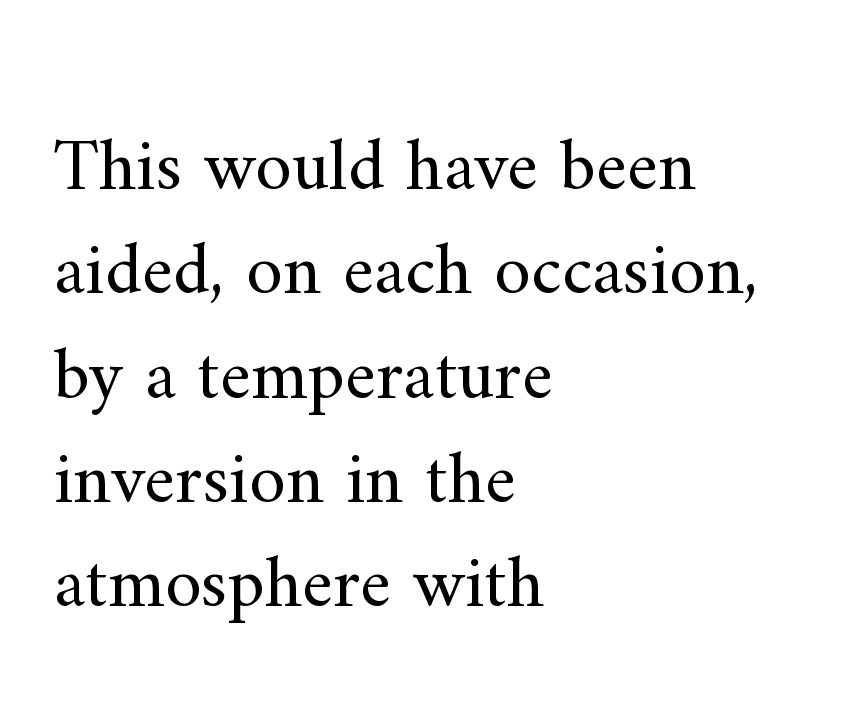
The image shows 74 px regular-weight serif type, upright; set left-aligned, normal line spacing (1.41x), normal letter spacing, not underlined; medium stroke contrast and a small x-height.
